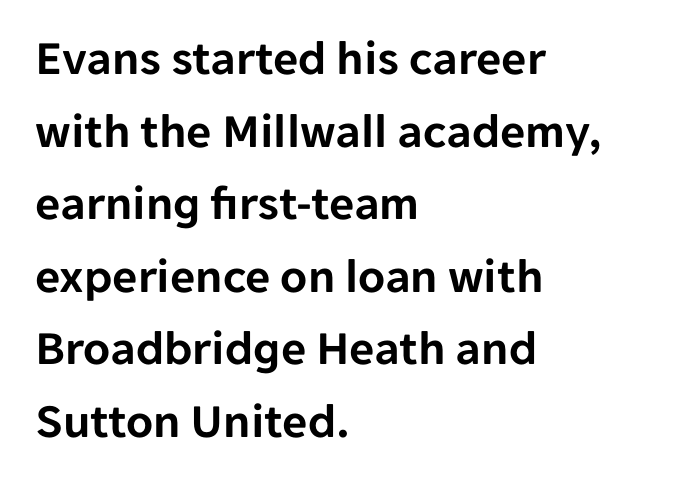
{"serif": "no", "italic": "no", "width": "normal", "stroke_contrast": "low", "x_height": "medium", "monospaced": "no", "underline": "no", "align": "left", "line_spacing": "normal", "line_spacing_ratio": 1.48, "letter_spacing": "normal", "letter_spacing_em": 0.0, "glyph_px": 49}
